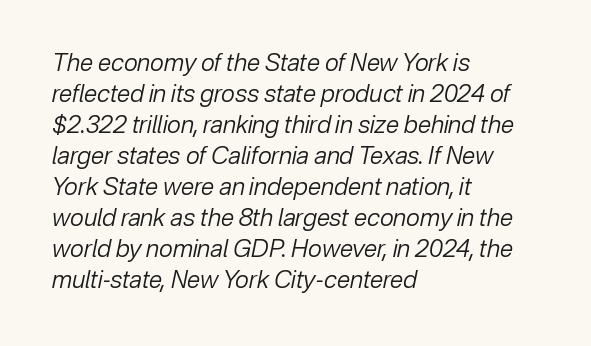
Q: Is the text bold? A: No.
Q: Is the text italic (slanted)? A: Yes, it leans right by about 12 degrees.
Q: Is the text underlined? A: No.
Q: How is the paragraph aligned? A: Left-aligned.
Q: Is the spacing between letters normal or unusually wide? A: Normal.
Q: Is the spacing between lines tight, normal or loose? A: Normal.
